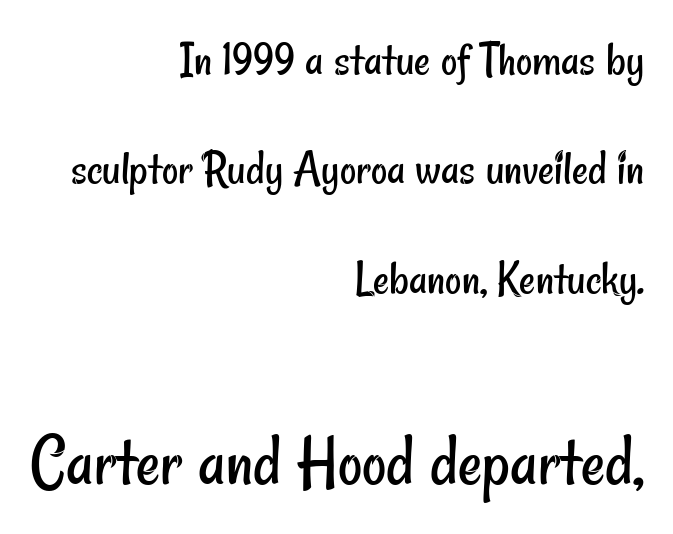
{"serif": "no", "bold": "no", "weight": "regular", "width": "condensed", "stroke_contrast": "low", "x_height": "small", "monospaced": "no", "underline": "no", "align": "right", "line_spacing": "loose", "line_spacing_ratio": 2.19, "letter_spacing": "normal", "letter_spacing_em": 0.0, "larger_block": "second", "size_ratio": 1.5, "glyph_px": 75}
